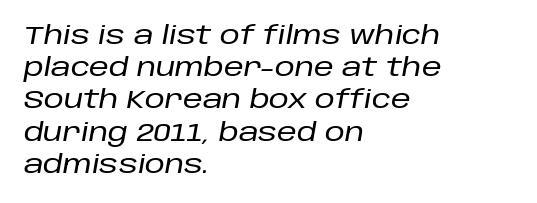
The image shows 25 px text type, italic (leaning right); set left-aligned, normal line spacing (1.29x), normal letter spacing, not underlined.
